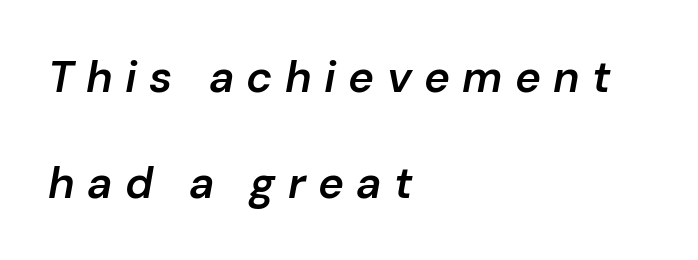
Caption: multi-line text, flush left, ragged right. Proportional: the letters do not fall into vertical columns. Substantial extra tracking has been applied to these lines. The passage shown stacks its lines with a broad gap. Descenders hang freely into open space.
